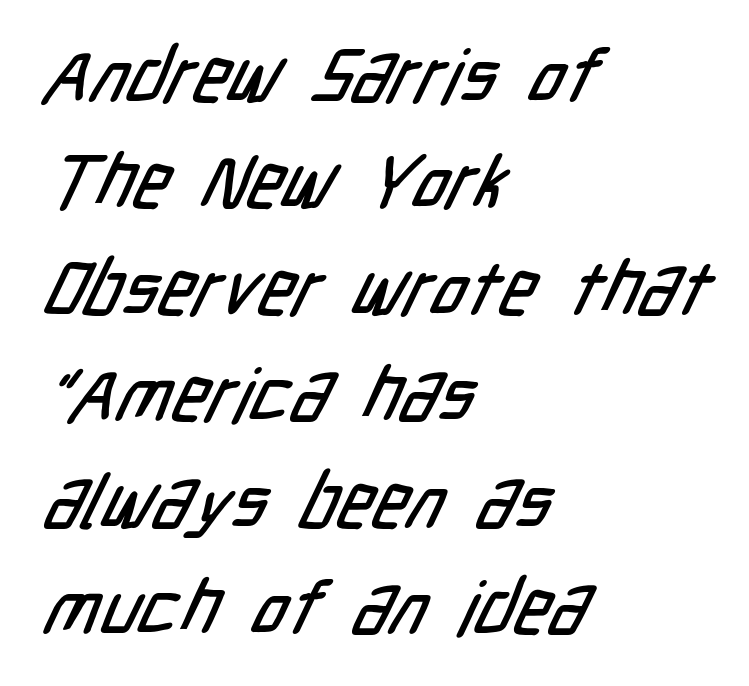
{"serif": "no", "width": "condensed", "stroke_contrast": "low", "x_height": "medium", "monospaced": "no", "underline": "no", "align": "left", "line_spacing": "normal", "line_spacing_ratio": 1.42, "letter_spacing": "normal", "letter_spacing_em": 0.0, "glyph_px": 75}
